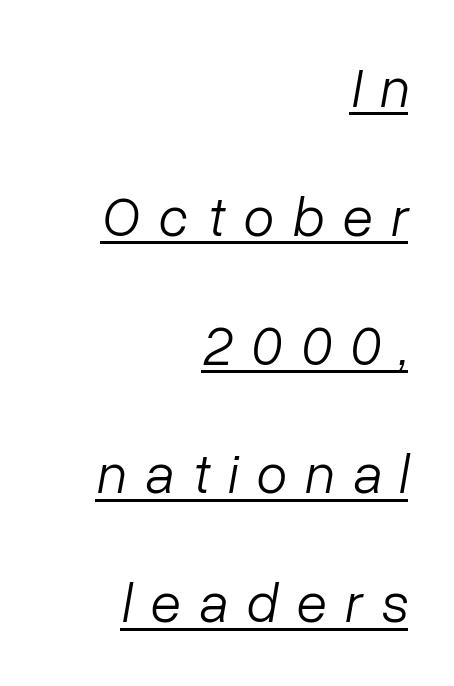
The image shows 56 px light type, italic (leaning right); set right-aligned, loose line spacing (2.3x), unusually wide letter spacing (+0.33 em), underlined; low stroke contrast and a medium x-height.
